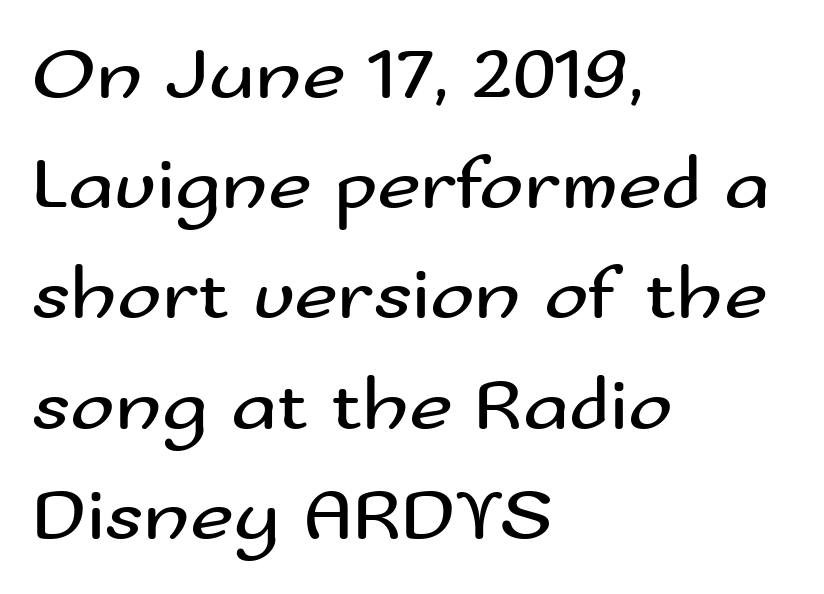
The image shows 75 px regular-weight, wide sans-serif type, upright; set left-aligned, normal line spacing (1.47x), normal letter spacing, not underlined; medium stroke contrast and a small x-height.
